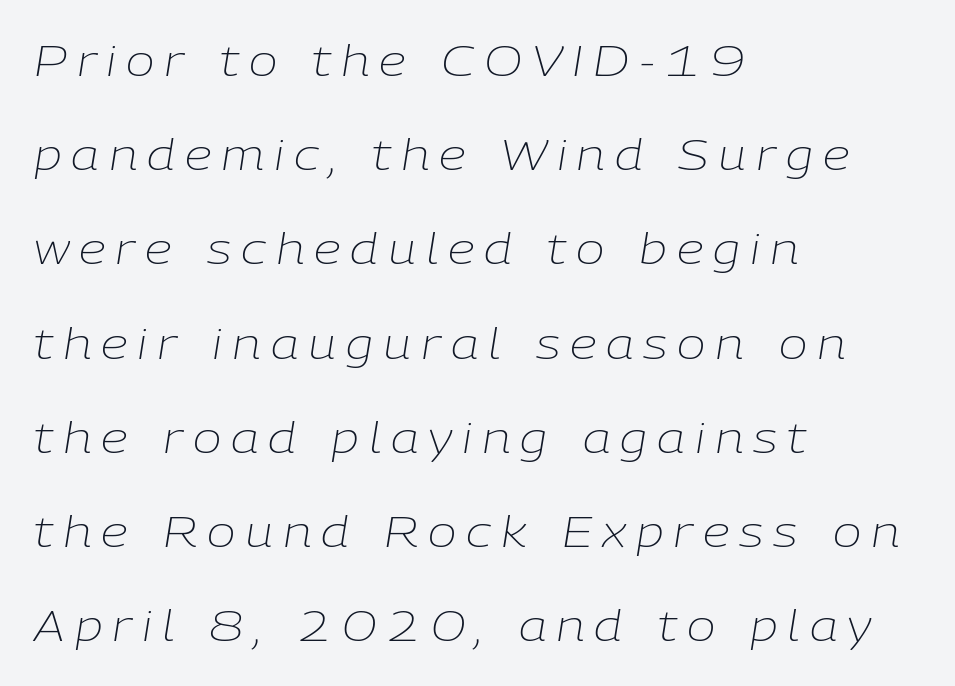
Characters follow at a spacing far wider than the type designer built in. The typesetter chose a ragged-right arrangement here. Varying glyph widths throughout — classic text-font behaviour. It's the slanting kind of type.
